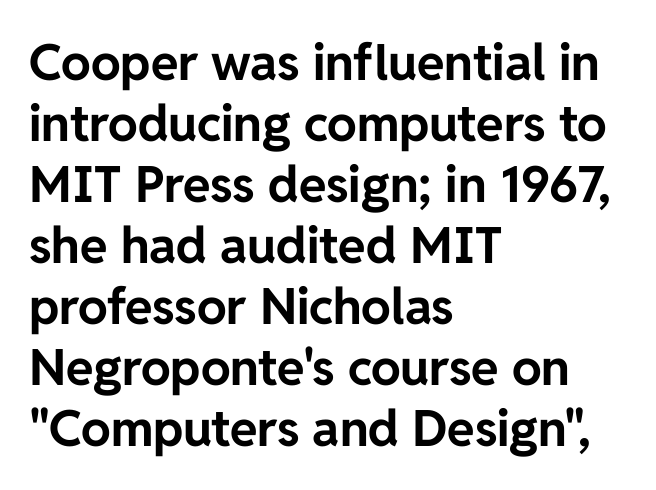
Q: Is the text bold? A: Yes.
Q: Is the text italic (slanted)? A: No, it is upright.
Q: Is the typeface a serif or a sans-serif typeface? A: Sans-serif.
Q: Is the text underlined? A: No.
Q: How is the paragraph aligned? A: Left-aligned.
Q: Is the spacing between letters normal or unusually wide? A: Normal.
Q: Width (condensed, normal, or wide)? A: Normal.
Q: Stroke contrast? A: Low.
Q: x-height? A: Medium.
Q: Monospaced? A: No.
